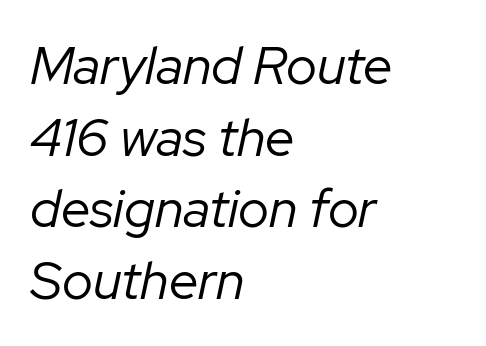
Summary of vertical rhythm: regular, with standard interline spacing. These lines stack with their left ends in a neat column. These lines are rendered in a variable-pitch font. Students, note that the glyphs here touch the page at normal intervals. The passage shown is not bold in any degree.
